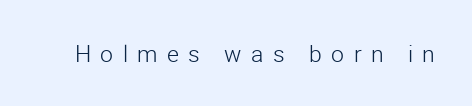
The image shows 23 px text type, upright; set unusually wide letter spacing (+0.41 em), not underlined.
